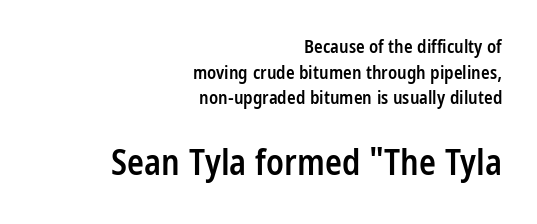
The image shows 35 px semibold, condensed sans-serif type, upright; set right-aligned, normal line spacing (1.42x), normal letter spacing, not underlined; the second (bottom) block is 1.94x larger; low stroke contrast and a large x-height.
